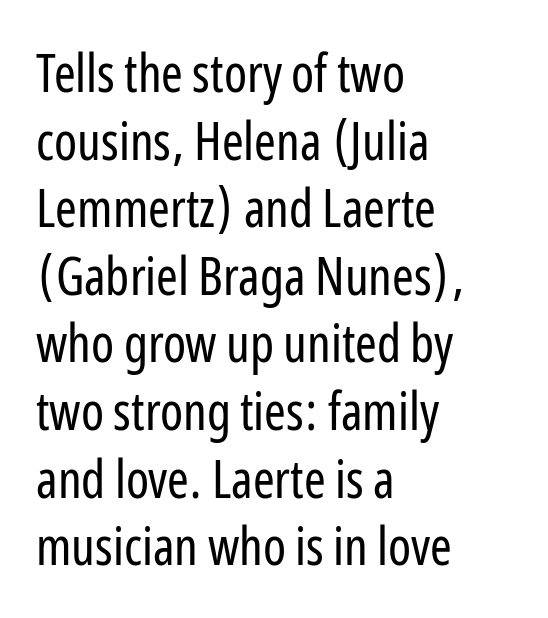
The image shows 52 px regular-weight, condensed sans-serif type, upright; set left-aligned, normal line spacing (1.3x), normal letter spacing, not underlined; low stroke contrast and a medium x-height.
